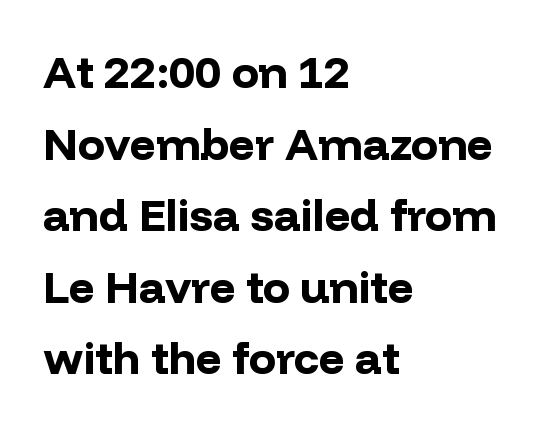
{"serif": "no", "italic": "no", "bold": "yes", "weight": "bold", "width": "normal", "stroke_contrast": "low", "x_height": "medium", "monospaced": "no", "underline": "no", "align": "left", "line_spacing": "normal", "line_spacing_ratio": 1.59, "letter_spacing": "normal", "letter_spacing_em": 0.0, "glyph_px": 45}
